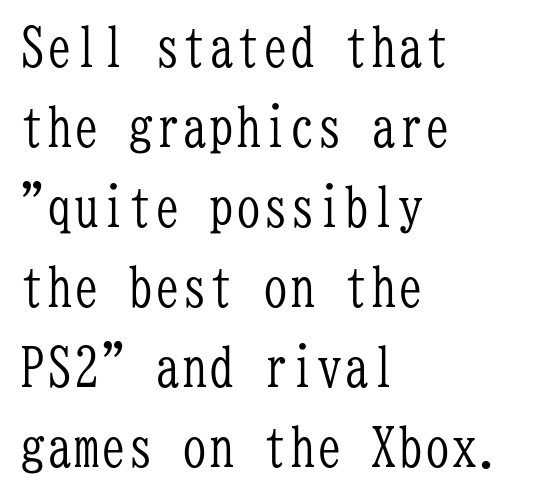
Think of a typewriter: that constant character pitch is what you see here. Tracking value appears to be zero — textbook default spacing. Is the stroke heavy? The answer is a plain regular-or-lighter. Honestly, there is no underline to notice here at all.
